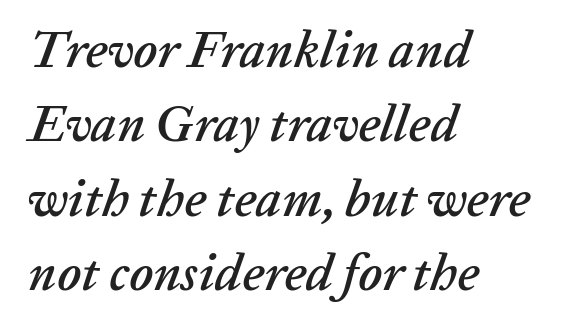
{"italic": "yes", "lean": "right", "slant_degrees": 20, "width": "normal", "stroke_contrast": "low", "x_height": "medium", "monospaced": "no", "underline": "no", "align": "left", "line_spacing": "normal", "line_spacing_ratio": 1.46, "letter_spacing": "normal", "letter_spacing_em": 0.0, "glyph_px": 51}
